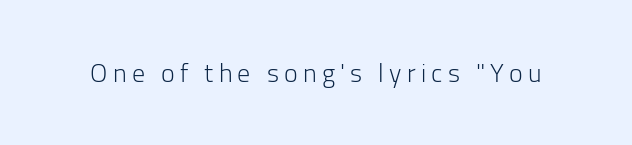
{"italic": "no", "bold": "no", "underline": "no", "letter_spacing": "wide", "letter_spacing_em": 0.2, "glyph_px": 26}
